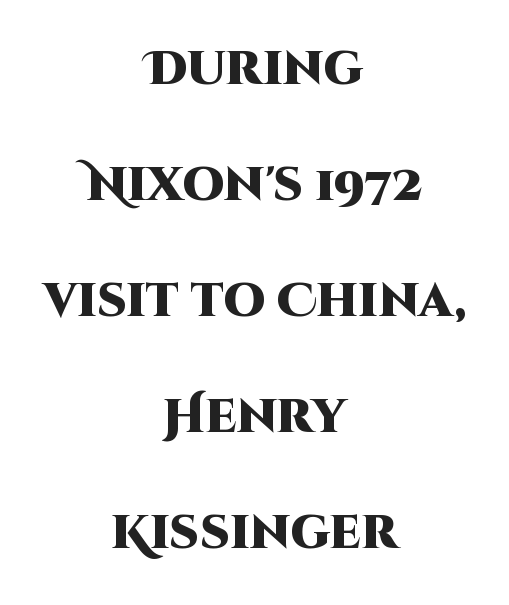
Q: Is the text bold? A: Yes.
Q: Is the text italic (slanted)? A: No, it is upright.
Q: Is the typeface a serif or a sans-serif typeface? A: Sans-serif.
Q: Is the text underlined? A: No.
Q: How is the paragraph aligned? A: Centered.
Q: Is the spacing between letters normal or unusually wide? A: Normal.
Q: Is the spacing between lines tight, normal or loose? A: Loose.
Q: Width (condensed, normal, or wide)? A: Normal.
Q: Stroke contrast? A: High.
Q: x-height? A: Large.
Q: Monospaced? A: No.
